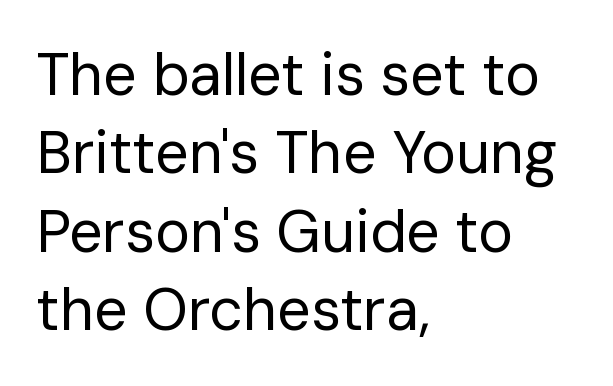
Unlike italic type, these characters show no tilt at all. Classification — sans serif. Which margin do the lines hug? The left one — the right edge is uneven. Character widths vary here, with narrow letters taking less room than wide ones.
